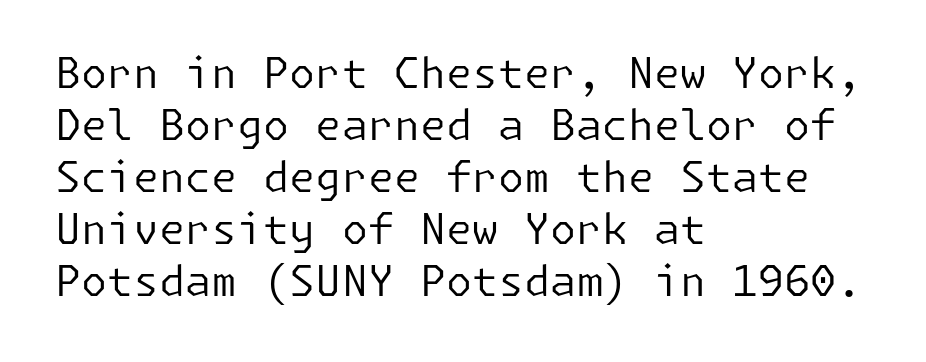
No italicization has been applied; the sample stays upright. This rendering features lettering with no underline. The tracking reads as untouched default to a designer's eye. The characters display no serif detailing; their extremities are plain. The paragraph has a hard left edge and a soft right edge. Stems here are at most as thick as an everyday book face.
